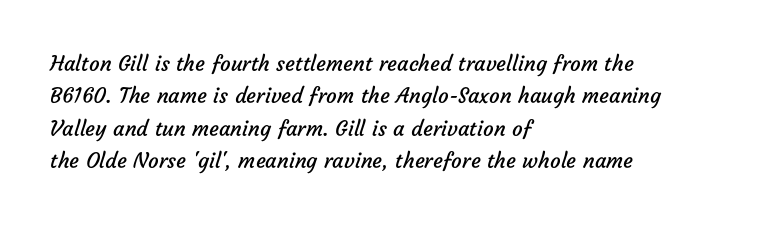
The image shows 21 px text type; set left-aligned, normal line spacing (1.54x), normal letter spacing, not underlined.
